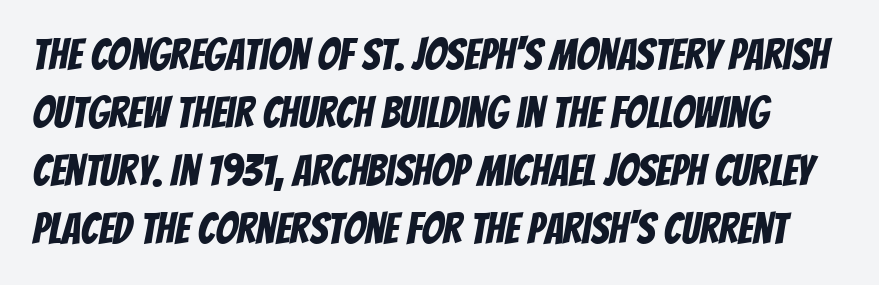
{"serif": "no", "width": "condensed", "stroke_contrast": "low", "x_height": "large", "monospaced": "no", "underline": "no", "line_spacing": "normal", "line_spacing_ratio": 1.35, "letter_spacing": "normal", "letter_spacing_em": 0.0, "glyph_px": 43}
